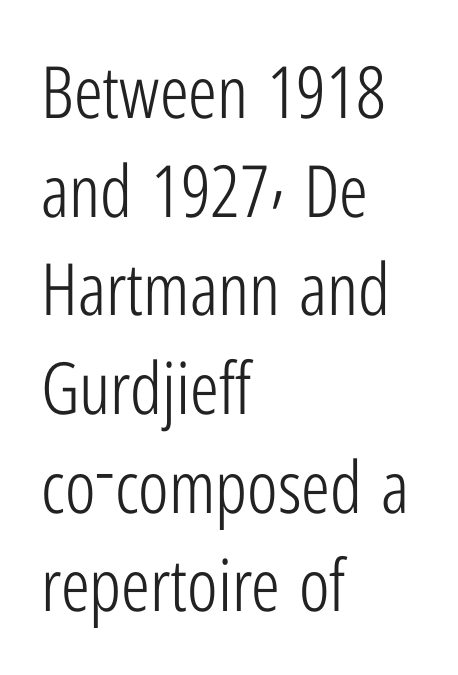
Q: Is the text bold? A: No.
Q: Is the text italic (slanted)? A: No, it is upright.
Q: Is the typeface a serif or a sans-serif typeface? A: Sans-serif.
Q: Is the text underlined? A: No.
Q: How is the paragraph aligned? A: Left-aligned.
Q: Is the spacing between letters normal or unusually wide? A: Normal.
Q: Is the spacing between lines tight, normal or loose? A: Normal.
Q: Width (condensed, normal, or wide)? A: Condensed.
Q: Stroke contrast? A: Low.
Q: x-height? A: Medium.
Q: Monospaced? A: No.
